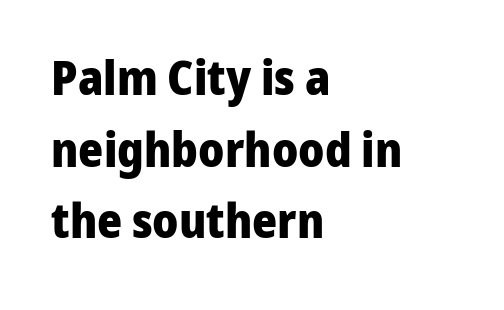
Q: Is the text bold? A: Yes.
Q: Is the text italic (slanted)? A: No, it is upright.
Q: Is the typeface a serif or a sans-serif typeface? A: Sans-serif.
Q: Is the text underlined? A: No.
Q: How is the paragraph aligned? A: Left-aligned.
Q: Is the spacing between letters normal or unusually wide? A: Normal.
Q: Is the spacing between lines tight, normal or loose? A: Normal.
Q: Width (condensed, normal, or wide)? A: Normal.
Q: Stroke contrast? A: Low.
Q: x-height? A: Medium.
Q: Monospaced? A: No.
